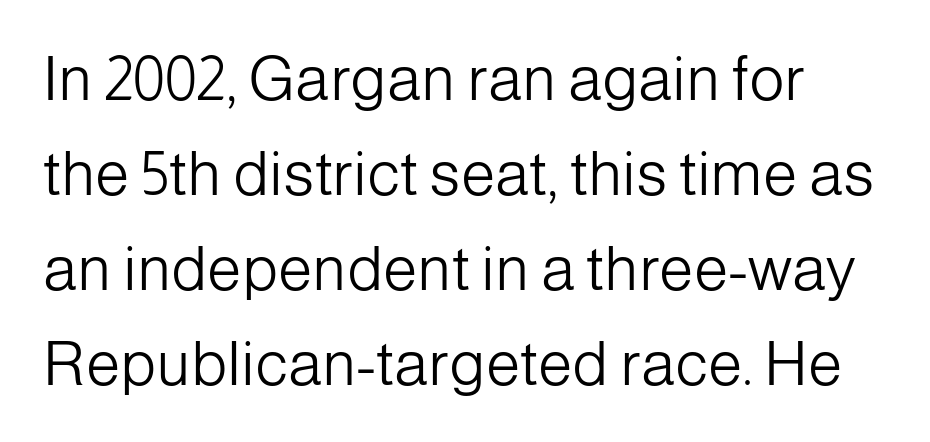
Q: Is the text bold? A: No.
Q: Is the text italic (slanted)? A: No, it is upright.
Q: Is the typeface a serif or a sans-serif typeface? A: Sans-serif.
Q: Is the text underlined? A: No.
Q: Is the spacing between letters normal or unusually wide? A: Normal.
Q: Is the spacing between lines tight, normal or loose? A: Normal.
Q: Width (condensed, normal, or wide)? A: Normal.
Q: Stroke contrast? A: Low.
Q: x-height? A: Medium.
Q: Monospaced? A: No.
